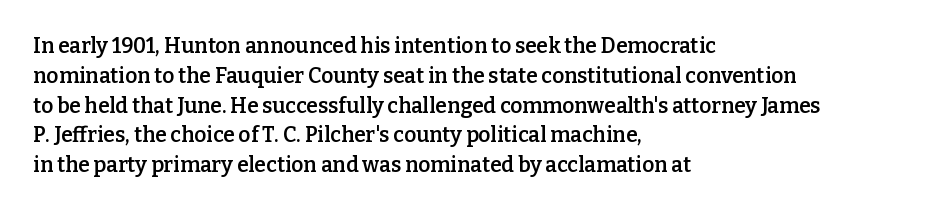
Q: Is the text bold? A: Semi-bold.
Q: Is the text italic (slanted)? A: No, it is upright.
Q: Is the text underlined? A: No.
Q: How is the paragraph aligned? A: Left-aligned.
Q: Is the spacing between letters normal or unusually wide? A: Normal.
Q: Is the spacing between lines tight, normal or loose? A: Normal.
